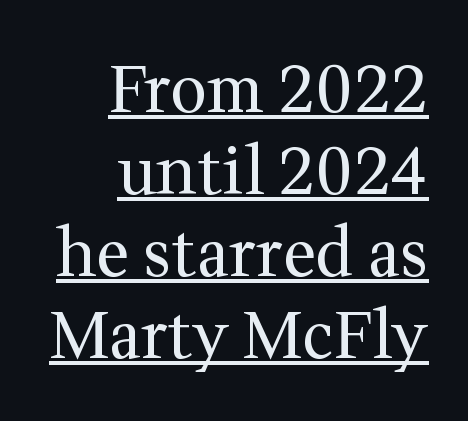
This sample keeps an unexceptional amount of space between lines. Do the characters align in a grid? No, the font is proportional. Students, note that the glyphs here touch the page at normal intervals. Compared with undecorated copy, this sample adds a rule below the words. Are there feet on the stems? There are — it's a serif.
